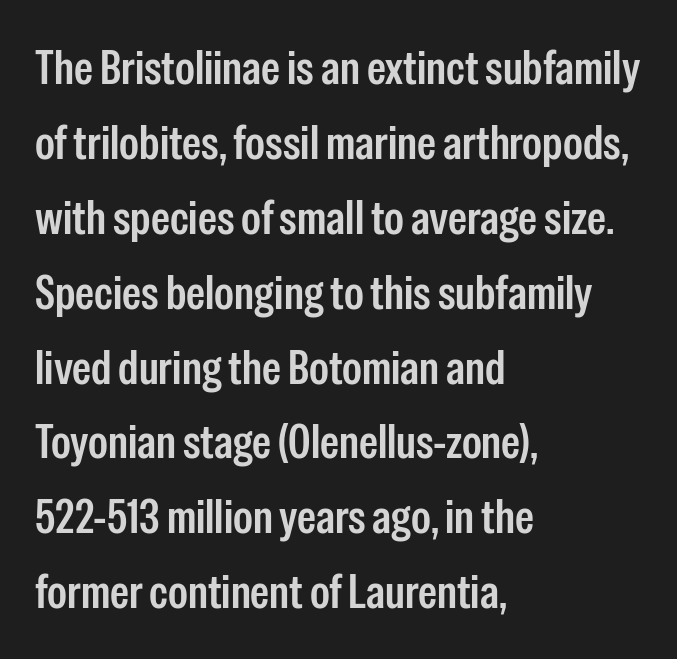
The string is rendered with underlining switched off. Check where the strokes stop: nothing finishes them off — pure sans. The rendering uses natural spacing where letterforms have individual widths. How would I describe the line gaps? Plain and ordinary. The horizontal fit of the characters is conventional and even. Style check: upright.
